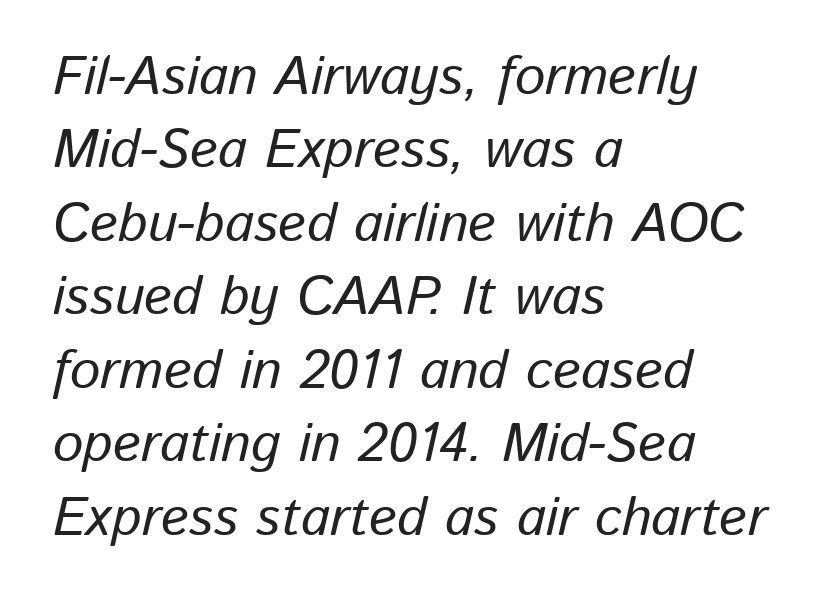
{"italic": "yes", "lean": "right", "slant_degrees": 13, "width": "normal", "stroke_contrast": "low", "x_height": "medium", "monospaced": "no", "underline": "no", "align": "left", "line_spacing": "normal", "line_spacing_ratio": 1.36, "letter_spacing": "normal", "letter_spacing_em": 0.0, "glyph_px": 54}
